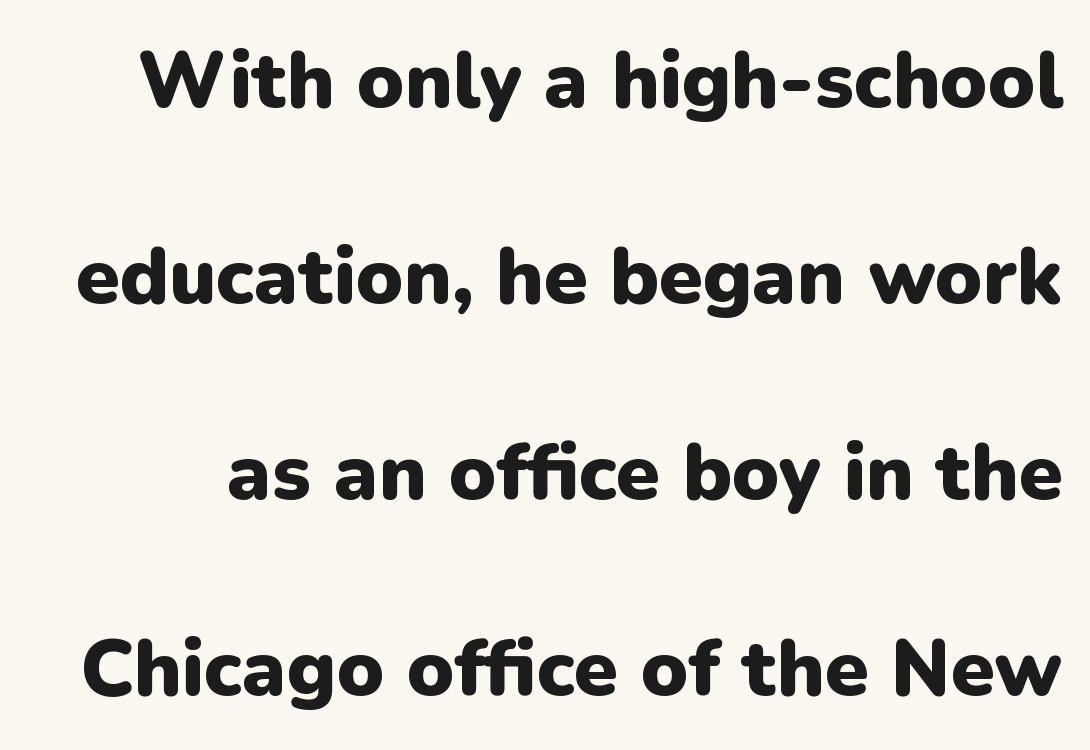
Q: Is the text bold? A: Yes.
Q: Is the text italic (slanted)? A: No, it is upright.
Q: Is the typeface a serif or a sans-serif typeface? A: Sans-serif.
Q: Is the text underlined? A: No.
Q: Is the spacing between letters normal or unusually wide? A: Normal.
Q: Is the spacing between lines tight, normal or loose? A: Loose.
Q: Width (condensed, normal, or wide)? A: Normal.
Q: Stroke contrast? A: Low.
Q: x-height? A: Medium.
Q: Monospaced? A: No.
